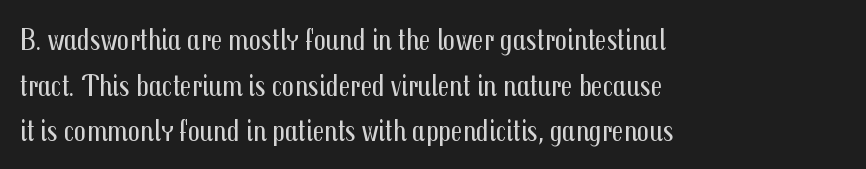
Tall strokes in this sample are plumb rather than angled. Are there feet on the stems? There aren't — it's a sans. Short and long lines alike share a common starting point at left. The rendering uses natural spacing where letterforms have individual widths.
